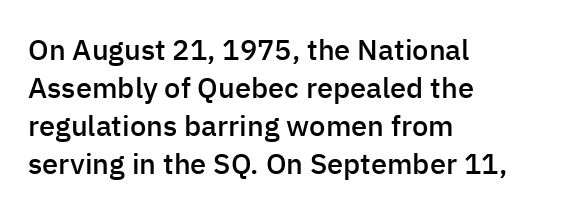
Q: Is the text bold? A: Semi-bold.
Q: Is the text italic (slanted)? A: No, it is upright.
Q: Is the typeface a serif or a sans-serif typeface? A: Sans-serif.
Q: Is the text underlined? A: No.
Q: How is the paragraph aligned? A: Left-aligned.
Q: Is the spacing between letters normal or unusually wide? A: Normal.
Q: Is the spacing between lines tight, normal or loose? A: Normal.
Q: Width (condensed, normal, or wide)? A: Normal.
Q: Stroke contrast? A: Low.
Q: x-height? A: Medium.
Q: Monospaced? A: No.
